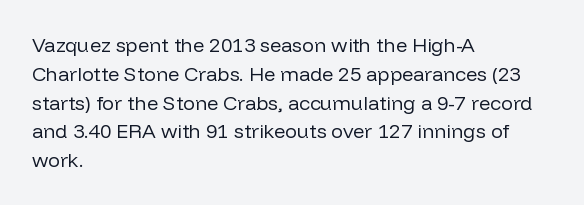
The image shows 20 px text type, upright; set left-aligned, normal line spacing (1.44x), normal letter spacing, not underlined.
